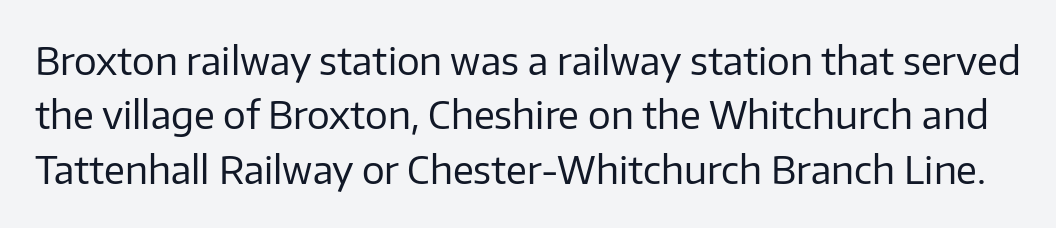
Q: Is the text bold? A: No.
Q: Is the text italic (slanted)? A: No, it is upright.
Q: Is the typeface a serif or a sans-serif typeface? A: Sans-serif.
Q: Is the text underlined? A: No.
Q: Is the spacing between letters normal or unusually wide? A: Normal.
Q: Is the spacing between lines tight, normal or loose? A: Normal.
Q: Width (condensed, normal, or wide)? A: Normal.
Q: Stroke contrast? A: Low.
Q: x-height? A: Medium.
Q: Monospaced? A: No.
